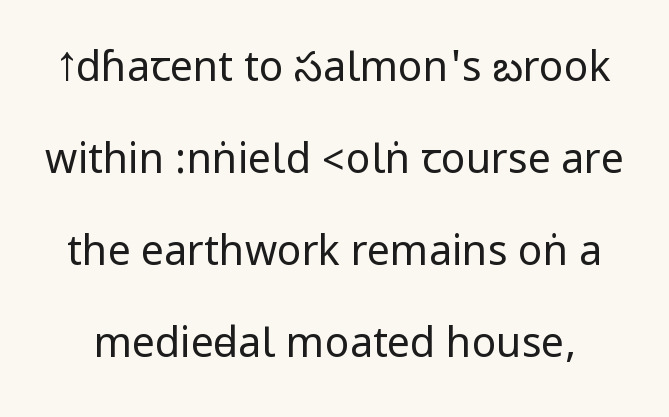
The image shows 41 px regular-weight, condensed sans-serif type, upright; set loose line spacing (2.24x), normal letter spacing, not underlined; low stroke contrast.
